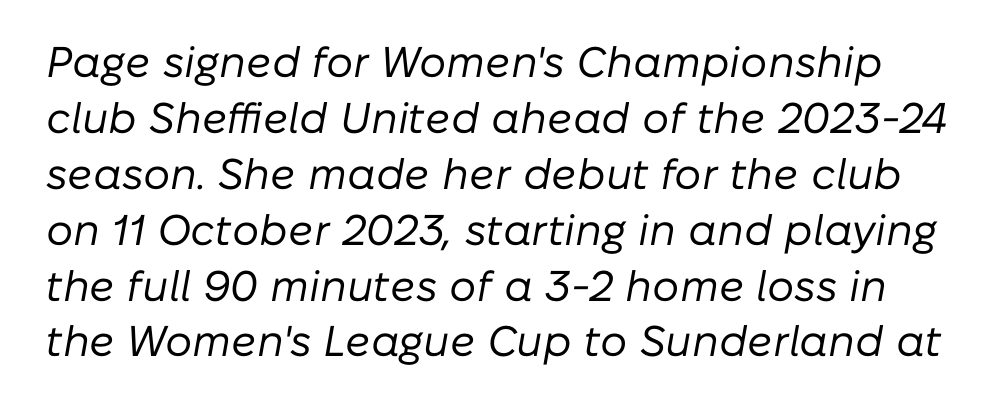
{"italic": "yes", "lean": "right", "slant_degrees": 10, "bold": "no", "weight": "regular", "width": "normal", "stroke_contrast": "low", "x_height": "medium", "monospaced": "no", "underline": "no", "line_spacing": "normal", "line_spacing_ratio": 1.3, "letter_spacing": "normal", "letter_spacing_em": 0.0, "glyph_px": 43}
